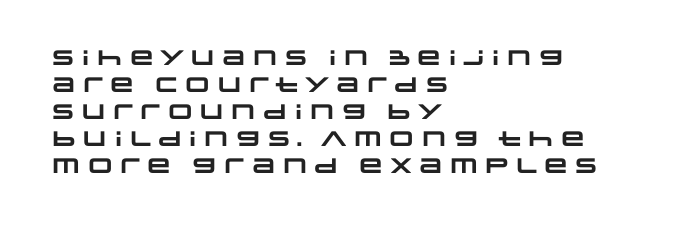
Q: Is the text bold? A: Yes.
Q: Is the text underlined? A: No.
Q: How is the paragraph aligned? A: Left-aligned.
Q: Is the spacing between letters normal or unusually wide? A: Normal.
Q: Is the spacing between lines tight, normal or loose? A: Normal.
